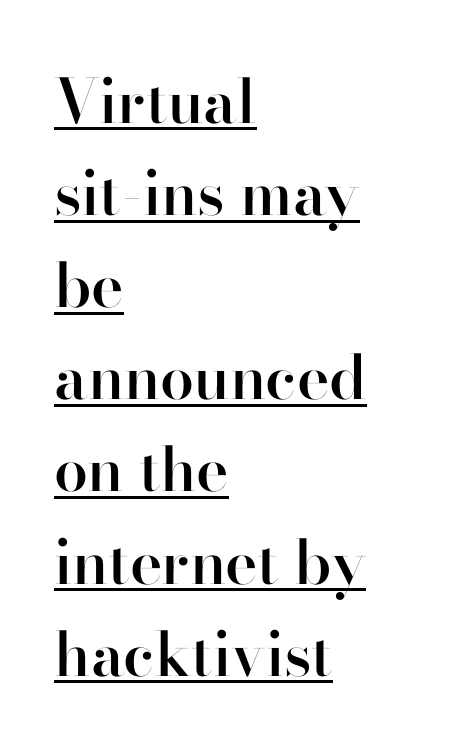
Q: Is the text bold? A: Semi-bold.
Q: Is the text italic (slanted)? A: No, it is upright.
Q: Is the typeface a serif or a sans-serif typeface? A: Sans-serif.
Q: Is the text underlined? A: Yes.
Q: How is the paragraph aligned? A: Left-aligned.
Q: Is the spacing between letters normal or unusually wide? A: Normal.
Q: Is the spacing between lines tight, normal or loose? A: Normal.
Q: Width (condensed, normal, or wide)? A: Normal.
Q: Stroke contrast? A: High.
Q: x-height? A: Small.
Q: Monospaced? A: No.
